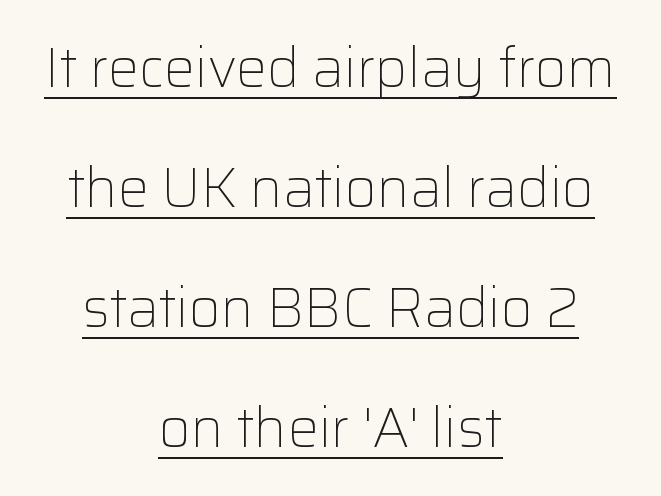
{"serif": "no", "italic": "no", "bold": "no", "weight": "light", "width": "normal", "stroke_contrast": "low", "x_height": "medium", "monospaced": "no", "underline": "yes", "align": "center", "line_spacing": "loose", "line_spacing_ratio": 2.18, "letter_spacing": "normal", "letter_spacing_em": 0.0, "glyph_px": 55}
